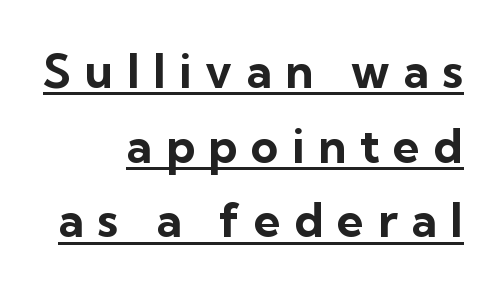
Q: Is the text bold? A: Yes.
Q: Is the text italic (slanted)? A: No, it is upright.
Q: Is the typeface a serif or a sans-serif typeface? A: Sans-serif.
Q: Is the text underlined? A: Yes.
Q: How is the paragraph aligned? A: Right-aligned.
Q: Is the spacing between letters normal or unusually wide? A: Unusually wide.
Q: Is the spacing between lines tight, normal or loose? A: Normal.
Q: Width (condensed, normal, or wide)? A: Normal.
Q: Stroke contrast? A: Low.
Q: x-height? A: Medium.
Q: Monospaced? A: No.
